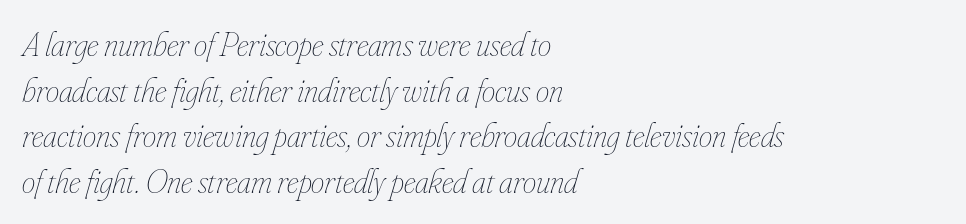
The image shows 34 px thin, condensed type, italic (leaning right); set left-aligned, normal line spacing (1.34x), normal letter spacing, not underlined; low stroke contrast and a small x-height.
